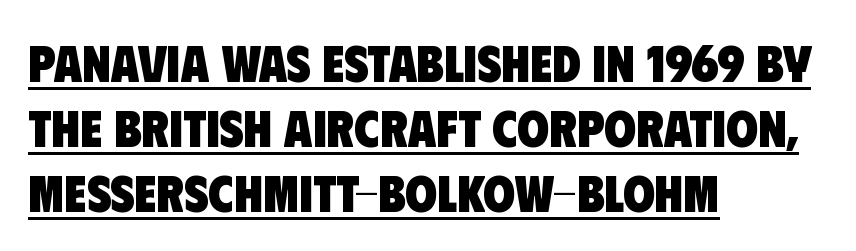
This sample carries an underscore along the baseline area. One glance says typical: line gaps are just what's usual. The glyphs in this specimen are sans serif. The face used here is proportionally spaced, like ordinary book or web type. Visually the block forms a straight wall on the left and a jagged coastline on the right.
